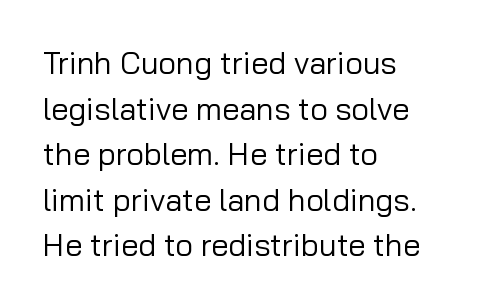
The image shows 31 px regular-weight sans-serif type, upright; set left-aligned, normal line spacing (1.47x), normal letter spacing, not underlined; low stroke contrast and a medium x-height.
